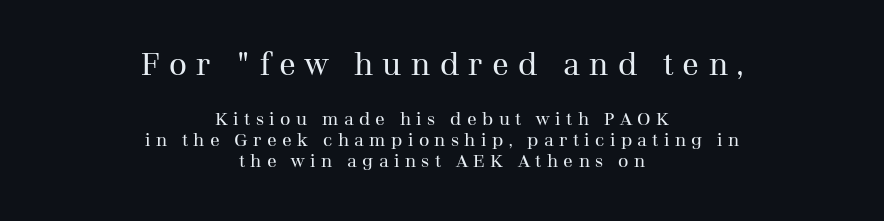
Q: Is the text bold? A: No.
Q: Is the text italic (slanted)? A: No, it is upright.
Q: Is the typeface a serif or a sans-serif typeface? A: Serif.
Q: Is the text underlined? A: No.
Q: How is the paragraph aligned? A: Centered.
Q: Is the spacing between letters normal or unusually wide? A: Unusually wide.
Q: Is the spacing between lines tight, normal or loose? A: Tight.
Q: Which block of text is set in a larger size, the first (top) or the second (bottom)? A: The first (top) one.
Q: Width (condensed, normal, or wide)? A: Normal.
Q: Stroke contrast? A: Medium.
Q: x-height? A: Medium.
Q: Monospaced? A: No.
